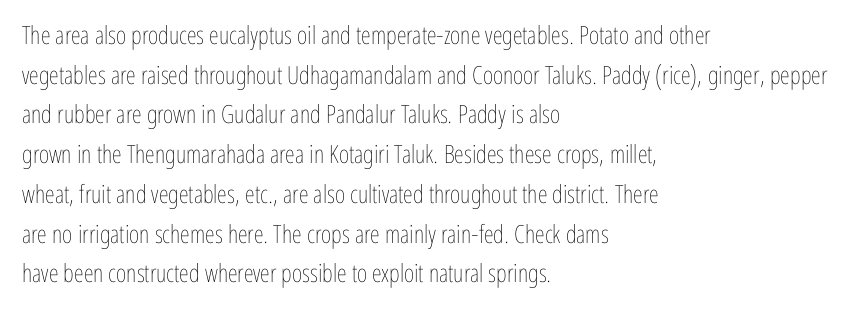
No italicization has been applied; the sample stays upright. Which margin do the lines hug? The left one — the right edge is uneven. Interline gaps are of average width in this sample. Descender tails drop into unmarked territory.
